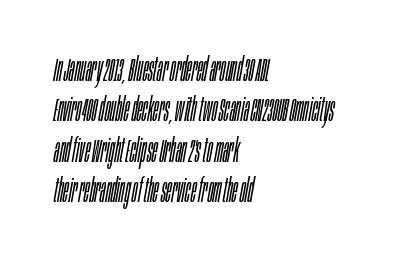
Q: Is the text bold? A: No.
Q: Is the text italic (slanted)? A: Yes, it leans right by about 10 degrees.
Q: Is the text underlined? A: No.
Q: How is the paragraph aligned? A: Left-aligned.
Q: Is the spacing between letters normal or unusually wide? A: Normal.
Q: Width (condensed, normal, or wide)? A: Condensed.
Q: Stroke contrast? A: Low.
Q: x-height? A: Large.
Q: Monospaced? A: No.
